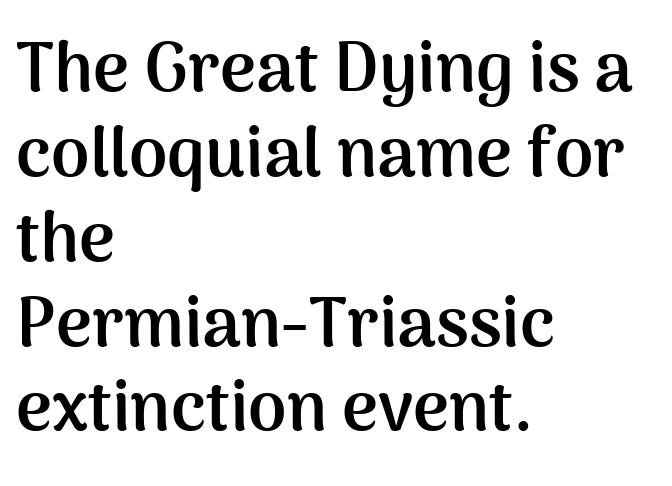
{"serif": "no", "italic": "no", "bold": "yes", "weight": "semibold", "width": "normal", "stroke_contrast": "medium", "x_height": "medium", "monospaced": "no", "underline": "no", "align": "left", "line_spacing_ratio": 1.23, "letter_spacing": "normal", "letter_spacing_em": 0.0, "glyph_px": 69}
